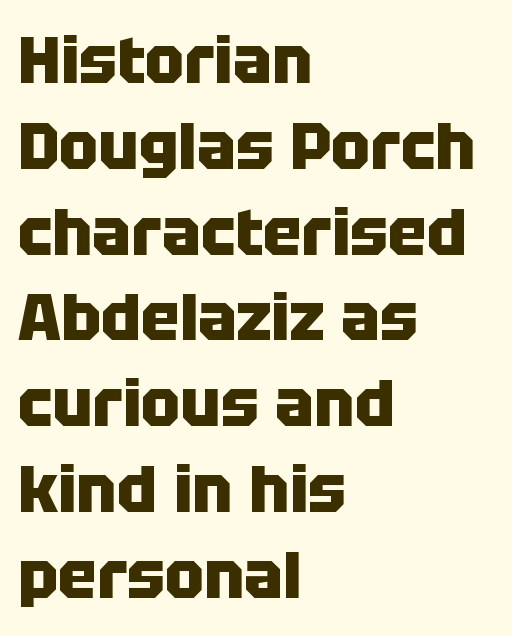
The characters look thick and weighty, a clear bold. The face used here is proportionally spaced, like ordinary book or web type. Look at the bottom of the vertical strokes: they stop flat, with no serifs. The space beneath each line is pristine and unruled.
